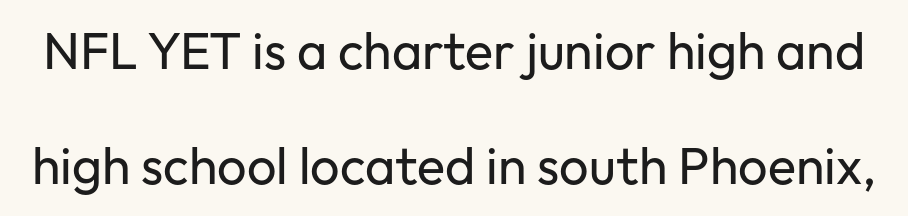
Note the varied advance widths — an 'i' is clearly narrower than an 'm'. Descenders hang freely into open space. Type style note: lacks serifs. A typesetter would call this zero additional tracking.
